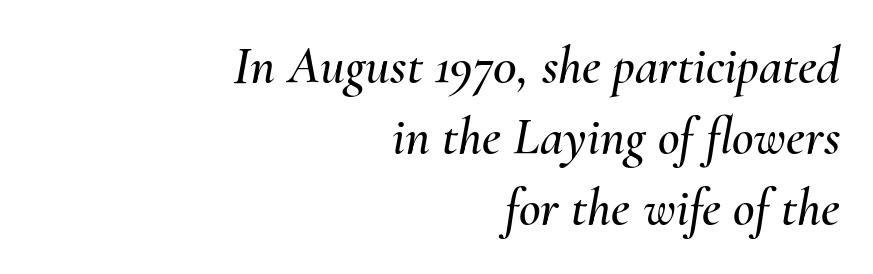
The image shows 53 px text type, italic (leaning right); set right-aligned, normal line spacing (1.34x), normal letter spacing, not underlined; medium stroke contrast and a small x-height.
